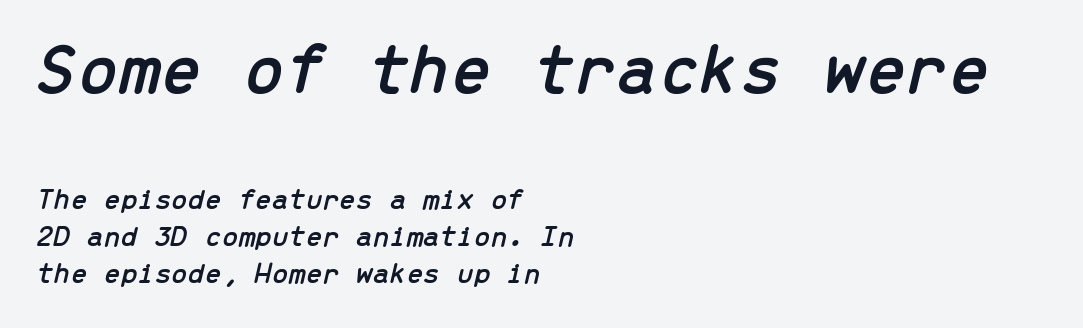
Q: Is the text italic (slanted)? A: Yes, it leans right by about 13 degrees.
Q: Is the text underlined? A: No.
Q: How is the paragraph aligned? A: Left-aligned.
Q: Is the spacing between letters normal or unusually wide? A: Normal.
Q: Which block of text is set in a larger size, the first (top) or the second (bottom)? A: The first (top) one.
Q: Width (condensed, normal, or wide)? A: Normal.
Q: Stroke contrast? A: Low.
Q: x-height? A: Medium.
Q: Monospaced? A: Yes.
